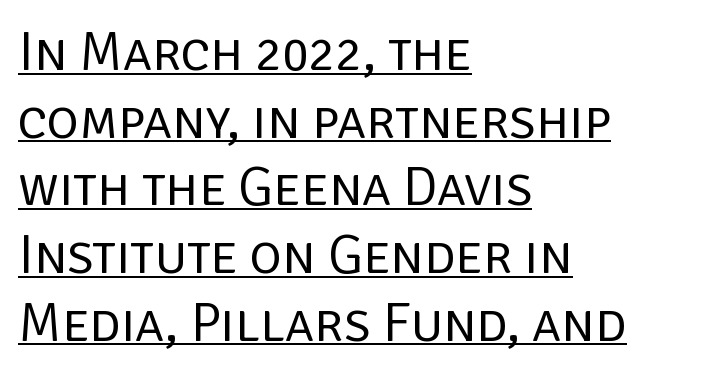
Q: Is the text bold? A: No.
Q: Is the text italic (slanted)? A: No, it is upright.
Q: Is the typeface a serif or a sans-serif typeface? A: Sans-serif.
Q: Is the text underlined? A: Yes.
Q: How is the paragraph aligned? A: Left-aligned.
Q: Is the spacing between letters normal or unusually wide? A: Normal.
Q: Width (condensed, normal, or wide)? A: Normal.
Q: Stroke contrast? A: Low.
Q: x-height? A: Large.
Q: Monospaced? A: No.
